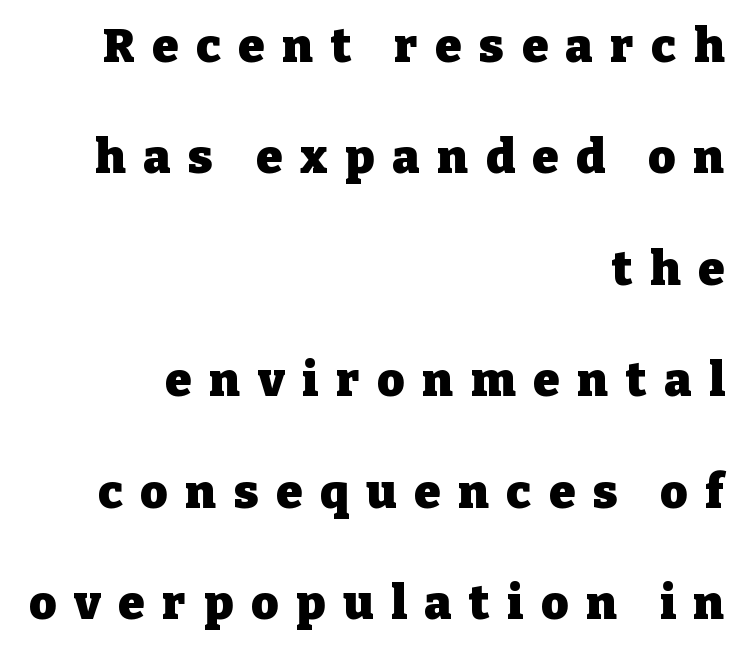
{"serif": "yes", "italic": "no", "bold": "yes", "weight": "heavy", "width": "normal", "stroke_contrast": "low", "x_height": "medium", "monospaced": "no", "underline": "no", "align": "right", "line_spacing": "loose", "line_spacing_ratio": 2.37, "letter_spacing": "wide", "letter_spacing_em": 0.38, "glyph_px": 47}
